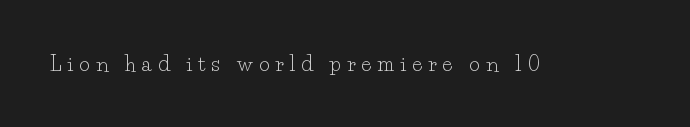
{"italic": "no", "bold": "no", "underline": "no", "letter_spacing": "wide", "letter_spacing_em": 0.29, "glyph_px": 21}
